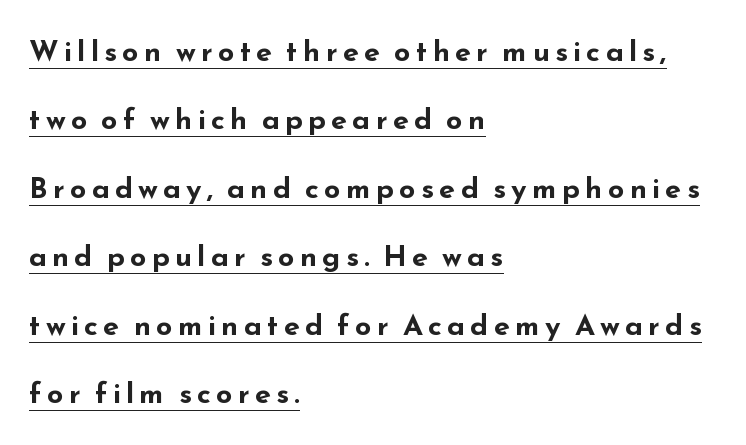
Q: Is the text bold? A: Yes.
Q: Is the text italic (slanted)? A: No, it is upright.
Q: Is the typeface a serif or a sans-serif typeface? A: Sans-serif.
Q: Is the text underlined? A: Yes.
Q: How is the paragraph aligned? A: Left-aligned.
Q: Is the spacing between lines tight, normal or loose? A: Loose.
Q: Width (condensed, normal, or wide)? A: Wide.
Q: Stroke contrast? A: Low.
Q: x-height? A: Small.
Q: Monospaced? A: No.
